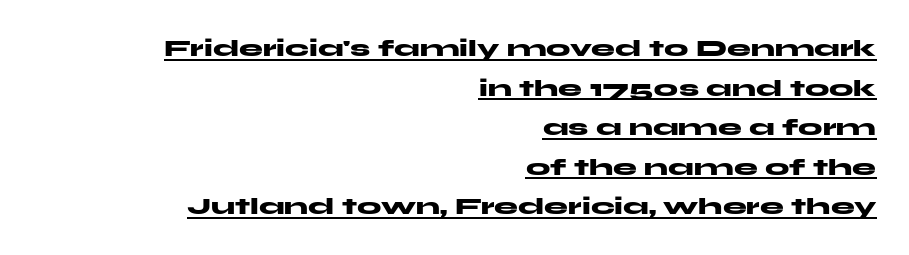
Q: Is the text bold? A: Yes.
Q: Is the text italic (slanted)? A: No, it is upright.
Q: Is the text underlined? A: Yes.
Q: How is the paragraph aligned? A: Right-aligned.
Q: Is the spacing between letters normal or unusually wide? A: Normal.
Q: Is the spacing between lines tight, normal or loose? A: Normal.
